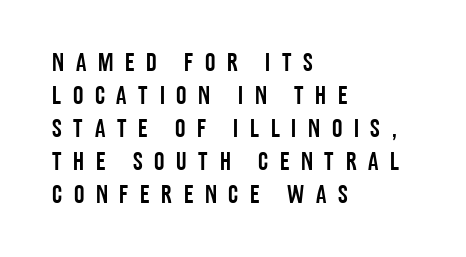
Successive baselines arrive at the customary interval. The lines are quadded left. No italicization has been applied; the sample stays upright. Letter spacing: wide. The area under the type is left untouched.
